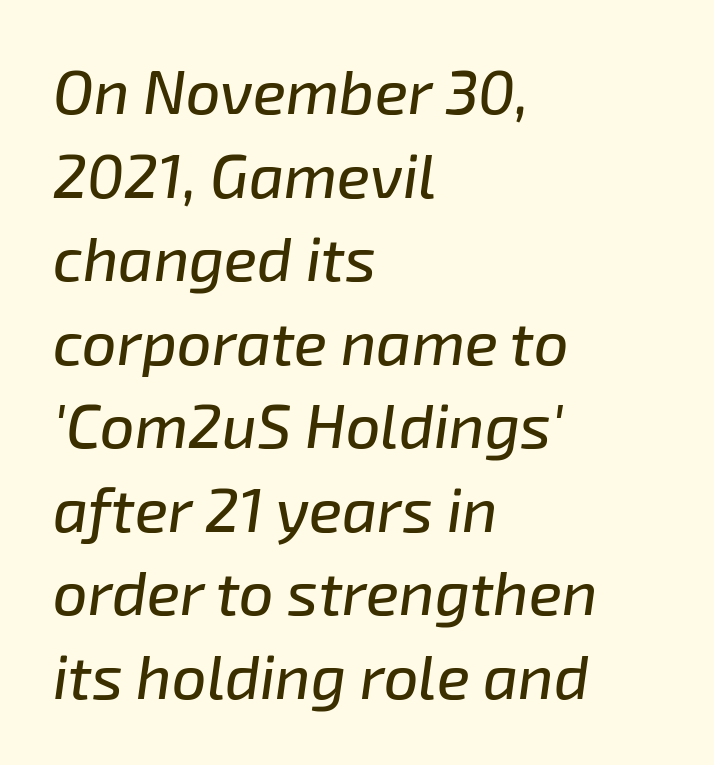
Q: Is the text italic (slanted)? A: Yes, it leans right by about 8 degrees.
Q: Is the text underlined? A: No.
Q: How is the paragraph aligned? A: Left-aligned.
Q: Is the spacing between letters normal or unusually wide? A: Normal.
Q: Is the spacing between lines tight, normal or loose? A: Normal.
Q: Width (condensed, normal, or wide)? A: Normal.
Q: Stroke contrast? A: Low.
Q: x-height? A: Medium.
Q: Monospaced? A: No.
